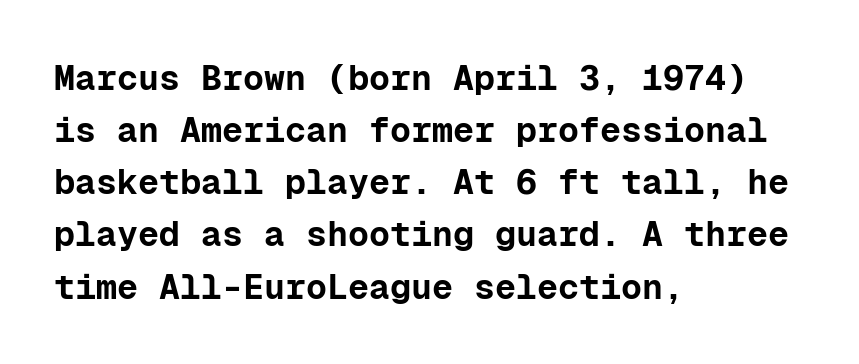
Q: Is the text bold? A: Yes.
Q: Is the text italic (slanted)? A: No, it is upright.
Q: Is the typeface a serif or a sans-serif typeface? A: Sans-serif.
Q: Is the text underlined? A: No.
Q: How is the paragraph aligned? A: Left-aligned.
Q: Is the spacing between letters normal or unusually wide? A: Normal.
Q: Is the spacing between lines tight, normal or loose? A: Normal.
Q: Width (condensed, normal, or wide)? A: Normal.
Q: Stroke contrast? A: Low.
Q: x-height? A: Medium.
Q: Monospaced? A: Yes.
